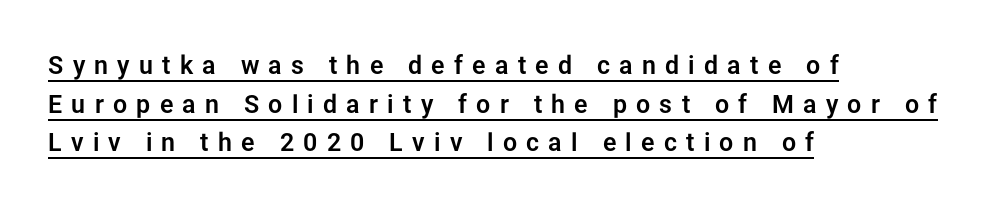
{"italic": "no", "underline": "yes", "align": "left", "line_spacing": "normal", "line_spacing_ratio": 1.55, "letter_spacing": "wide", "letter_spacing_em": 0.37, "glyph_px": 25}
